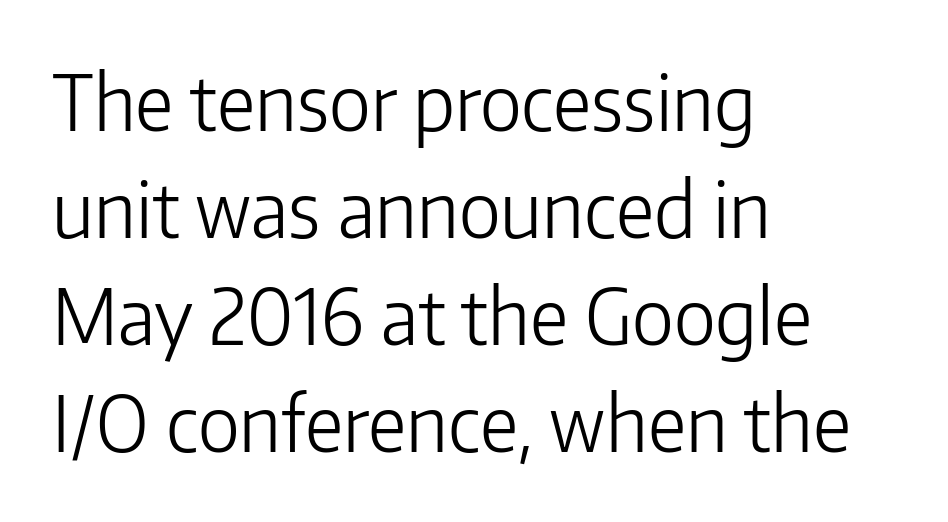
Q: Is the text bold? A: No.
Q: Is the text italic (slanted)? A: No, it is upright.
Q: Is the typeface a serif or a sans-serif typeface? A: Sans-serif.
Q: Is the text underlined? A: No.
Q: How is the paragraph aligned? A: Left-aligned.
Q: Is the spacing between letters normal or unusually wide? A: Normal.
Q: Is the spacing between lines tight, normal or loose? A: Normal.
Q: Width (condensed, normal, or wide)? A: Normal.
Q: Stroke contrast? A: Low.
Q: x-height? A: Medium.
Q: Monospaced? A: No.
